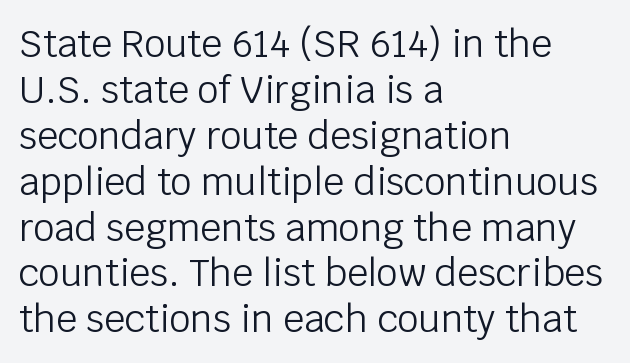
The image shows 37 px light sans-serif type, upright; set left-aligned, line spacing 1.24x, normal letter spacing, not underlined; low stroke contrast and a large x-height.
